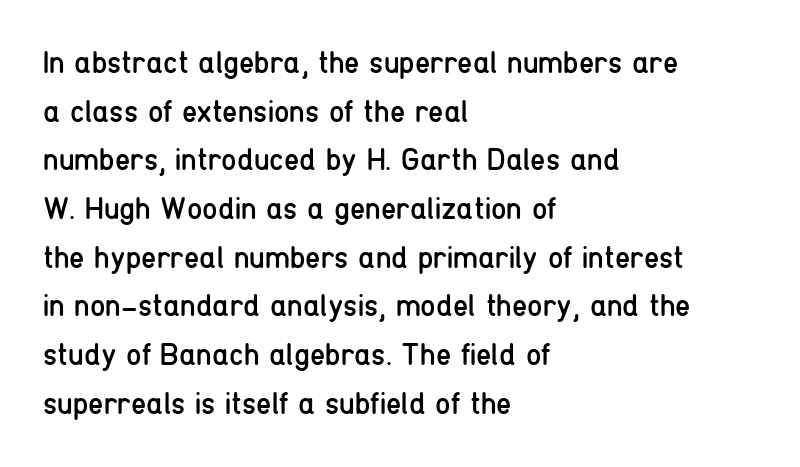
The image shows 31 px regular-weight, condensed sans-serif type, upright; set left-aligned, normal line spacing (1.57x), normal letter spacing, not underlined; low stroke contrast and a medium x-height.
